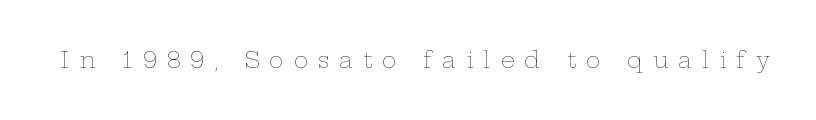
Q: Is the text bold? A: No.
Q: Is the text italic (slanted)? A: No, it is upright.
Q: Is the text underlined? A: No.
Q: Is the spacing between letters normal or unusually wide? A: Unusually wide.
